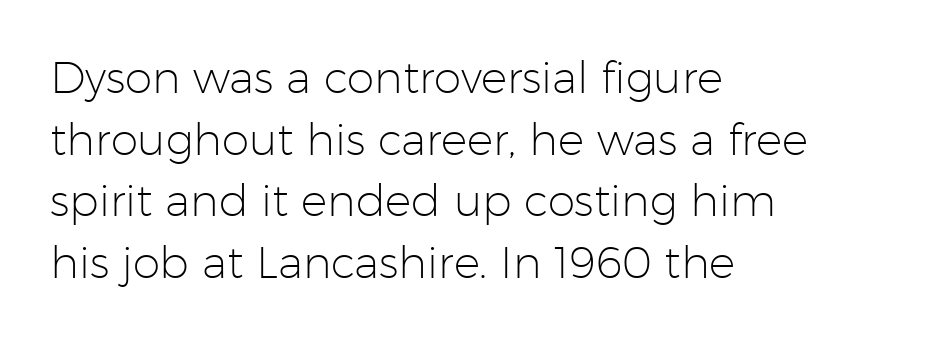
The image shows 44 px light sans-serif type, upright; set left-aligned, normal line spacing (1.4x), normal letter spacing, not underlined; low stroke contrast and a medium x-height.
